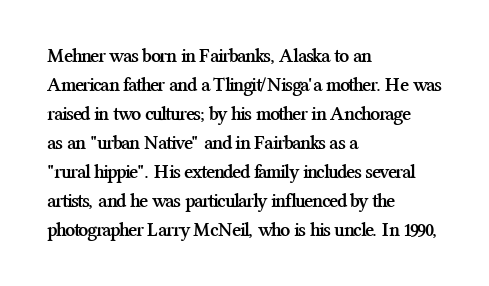
Q: Is the text bold? A: Yes.
Q: Is the text italic (slanted)? A: No, it is upright.
Q: Is the text underlined? A: No.
Q: How is the paragraph aligned? A: Left-aligned.
Q: Is the spacing between letters normal or unusually wide? A: Normal.
Q: Is the spacing between lines tight, normal or loose? A: Normal.
